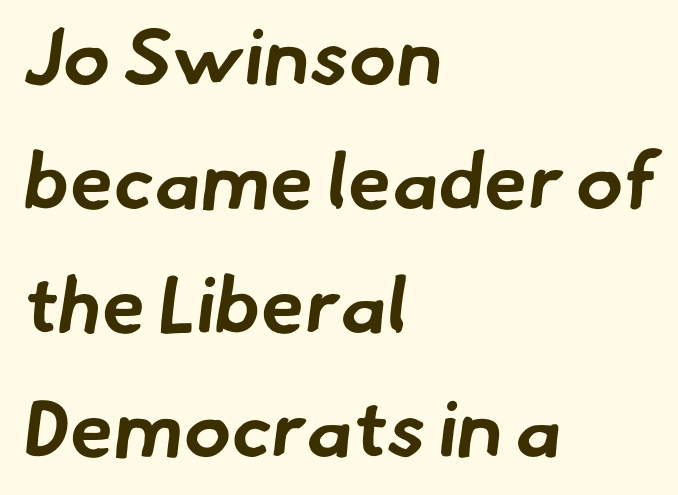
The image shows 79 px bold sans-serif type; set left-aligned, normal line spacing (1.57x), normal letter spacing, not underlined; low stroke contrast and a small x-height.
